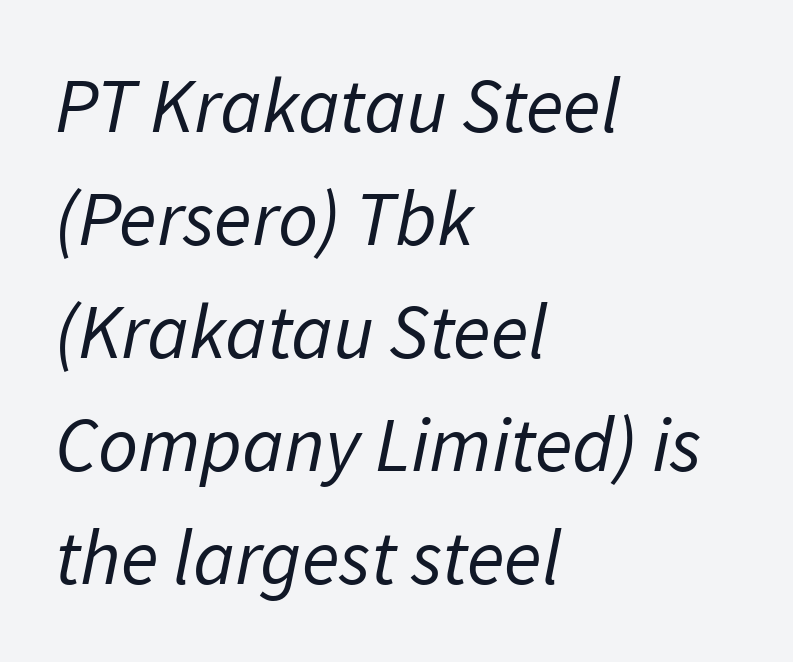
The image shows 78 px regular-weight sans-serif type; set left-aligned, normal line spacing (1.45x), normal letter spacing, not underlined; low stroke contrast and a medium x-height.
